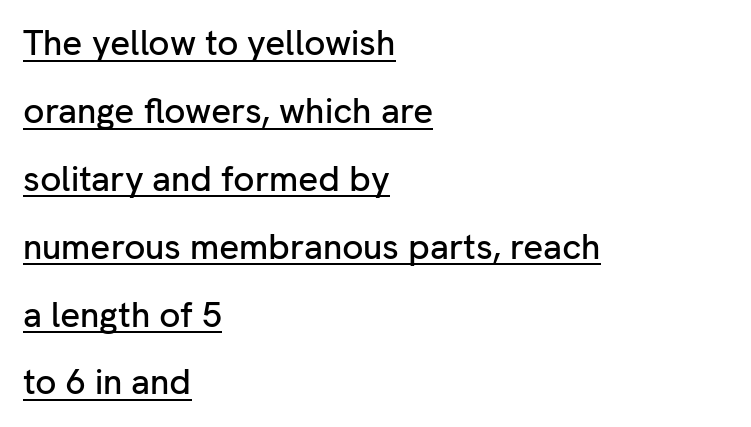
The letters advance in unequal steps, a hallmark of proportional type. The rendering anchors every line to the left-hand side. In designer terms, the underline attribute is active on this setting. Stroke terminals: plain, sans-serif.
